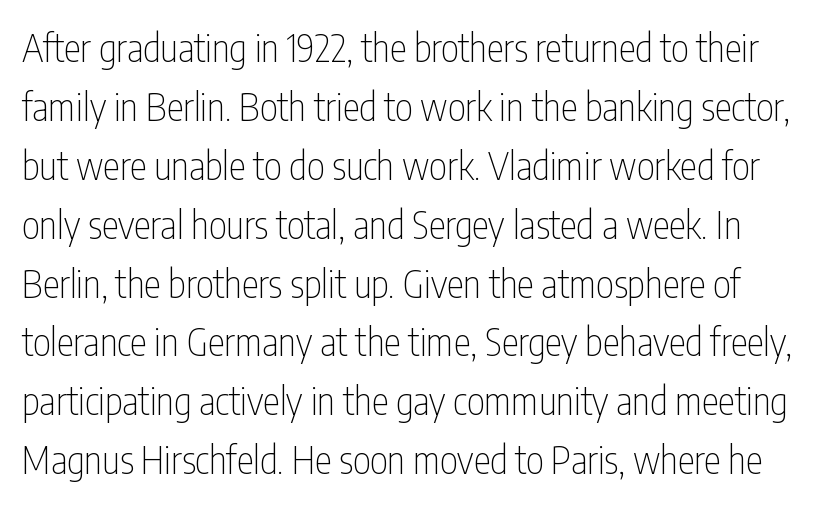
The image shows 38 px thin, condensed sans-serif type, upright; set normal line spacing (1.55x), normal letter spacing, not underlined; low stroke contrast and a medium x-height.
